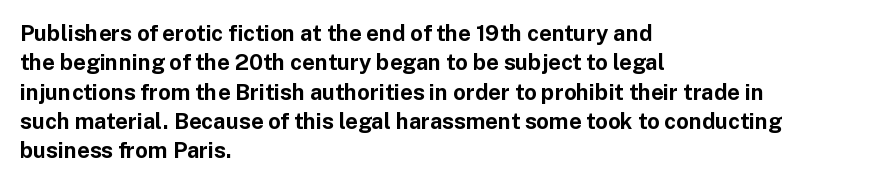
Every character sits straight up, as roman type does. Visually the block forms a straight wall on the left and a jagged coastline on the right. I'd describe the lettering as bold — thick and assertive. Unmarked baselines from the first word to the last.
